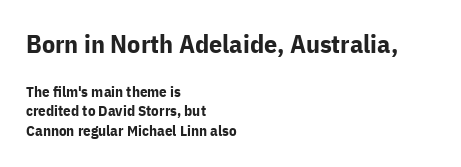
The image shows 26 px bold type, upright; set left-aligned, normal line spacing (1.3x), normal letter spacing, not underlined; the first (top) block is 1.73x larger.
